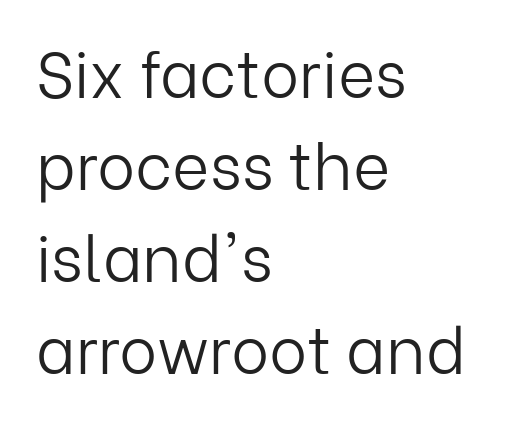
Type without underlining. The glyphs in this specimen are sans serif. The leading is moderate, giving the passage an even texture. The passage is arranged the way most books set body copy — flush left. The gaps between neighbouring characters are ordinary and unremarkable.
